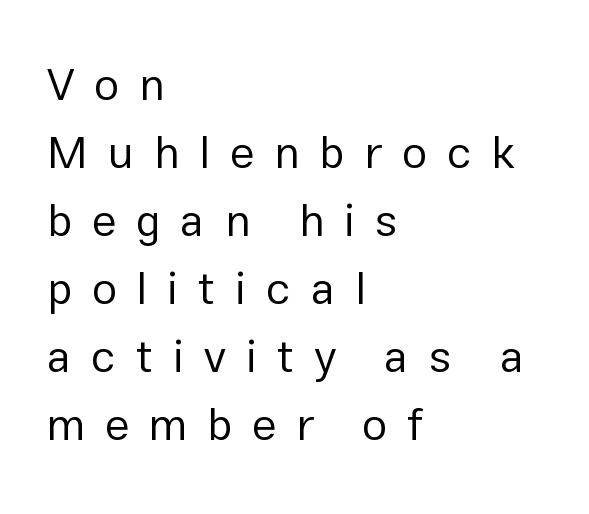
The zone under the glyphs is completely vacant. The designer left line spacing at the default. Each letter keeps its own natural width here, so spacing adapts to shape. Italic? Not at all — the glyphs are vertical.
